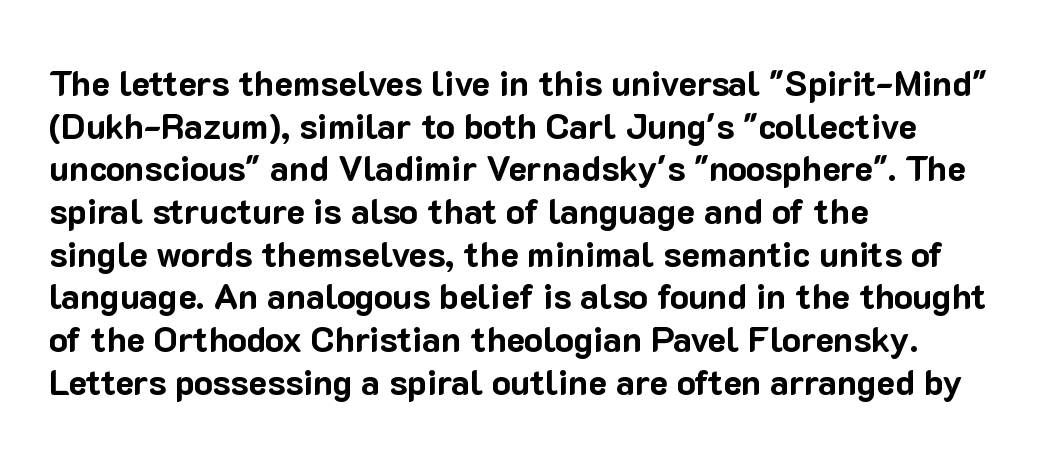
The image shows 35 px bold sans-serif type, upright; set left-aligned, line spacing 1.22x, normal letter spacing, not underlined; low stroke contrast and a medium x-height.
